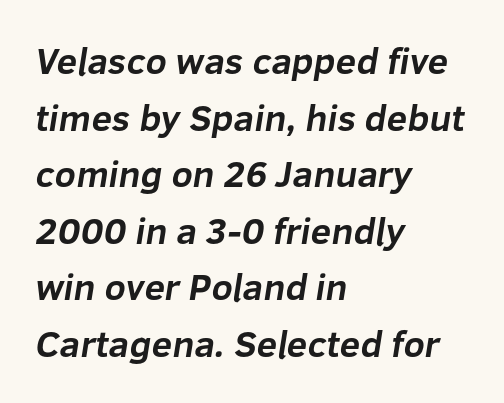
The image shows 37 px bold sans-serif type; set left-aligned, normal line spacing (1.53x), normal letter spacing, not underlined; low stroke contrast and a medium x-height.
